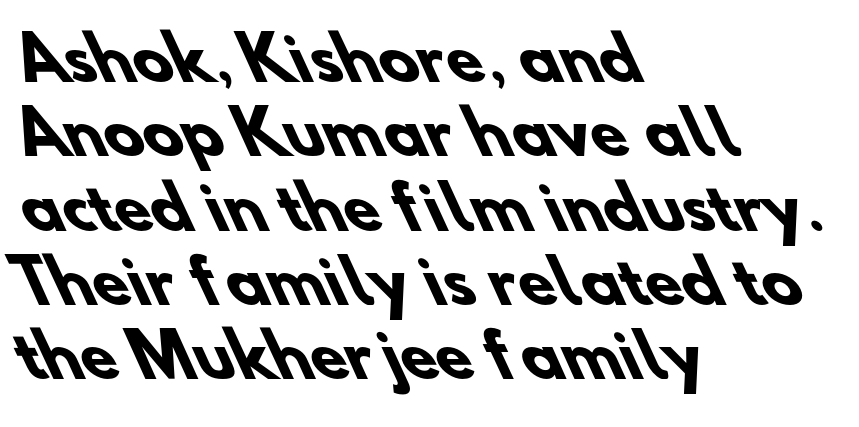
{"serif": "no", "bold": "yes", "weight": "heavy", "width": "normal", "stroke_contrast": "low", "x_height": "small", "monospaced": "no", "underline": "no", "align": "left", "line_spacing": "normal", "line_spacing_ratio": 1.26, "letter_spacing": "normal", "letter_spacing_em": 0.0, "glyph_px": 59}
